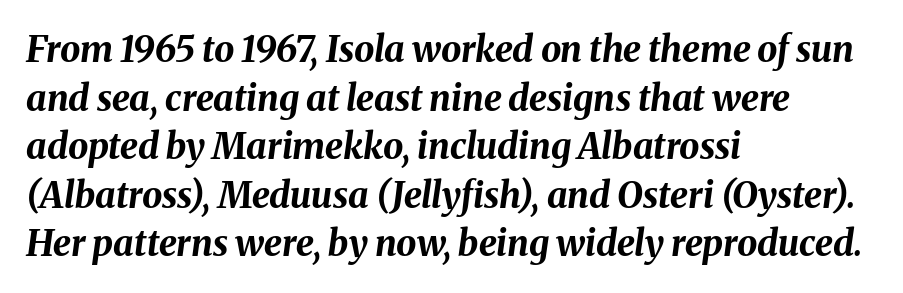
{"italic": "yes", "lean": "right", "slant_degrees": 8, "bold": "yes", "weight": "bold", "width": "normal", "stroke_contrast": "medium", "x_height": "medium", "monospaced": "no", "underline": "no", "align": "left", "line_spacing": "normal", "line_spacing_ratio": 1.35, "letter_spacing": "normal", "letter_spacing_em": 0.0, "glyph_px": 36}
